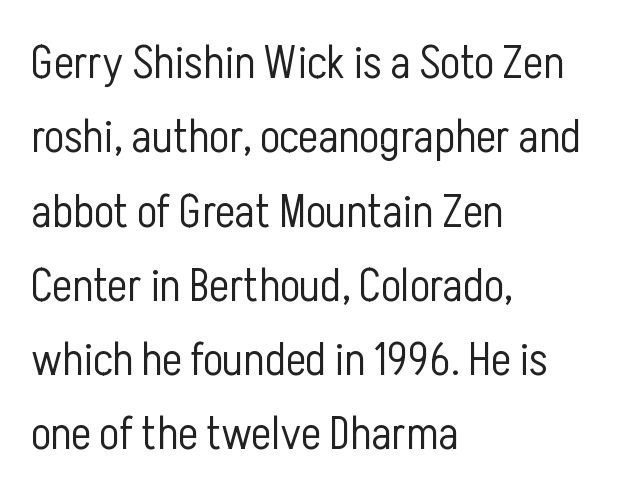
Q: Is the text bold? A: No.
Q: Is the text italic (slanted)? A: No, it is upright.
Q: Is the typeface a serif or a sans-serif typeface? A: Sans-serif.
Q: Is the text underlined? A: No.
Q: How is the paragraph aligned? A: Left-aligned.
Q: Is the spacing between letters normal or unusually wide? A: Normal.
Q: Is the spacing between lines tight, normal or loose? A: Normal.
Q: Width (condensed, normal, or wide)? A: Condensed.
Q: Stroke contrast? A: Low.
Q: x-height? A: Medium.
Q: Monospaced? A: No.
